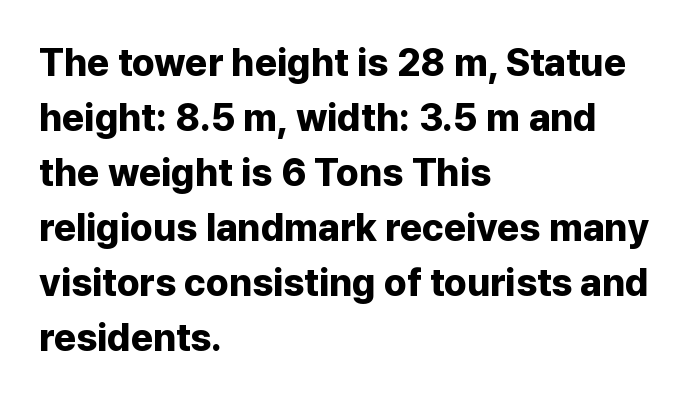
Rendered with straight, roman letterforms. Alignment: flush left. Check under the words: just untouched page. Looks like regular typesetting: each glyph gets only the width it needs. How are the letters spaced? Ordinarily, with no added tracking. The vertical gap from one line to the next is medium.
